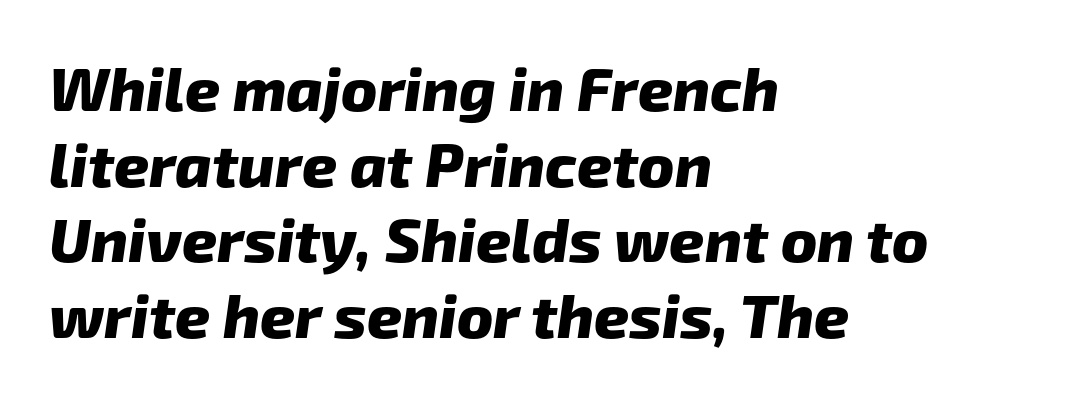
Q: Is the text bold? A: Yes.
Q: Is the typeface a serif or a sans-serif typeface? A: Sans-serif.
Q: Is the text underlined? A: No.
Q: How is the paragraph aligned? A: Left-aligned.
Q: Is the spacing between letters normal or unusually wide? A: Normal.
Q: Width (condensed, normal, or wide)? A: Normal.
Q: Stroke contrast? A: Low.
Q: x-height? A: Medium.
Q: Monospaced? A: No.
